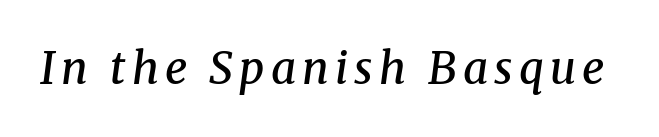
The image shows 44 px semibold serif type, italic (leaning right); set not underlined; medium stroke contrast and a medium x-height.
